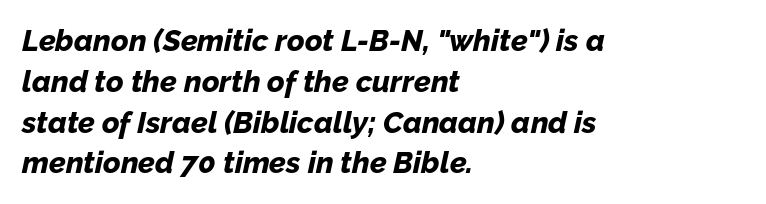
Q: Is the text bold? A: Yes.
Q: Is the text italic (slanted)? A: Yes, it leans right by about 12 degrees.
Q: Is the text underlined? A: No.
Q: How is the paragraph aligned? A: Left-aligned.
Q: Is the spacing between letters normal or unusually wide? A: Normal.
Q: Is the spacing between lines tight, normal or loose? A: Normal.
Q: Width (condensed, normal, or wide)? A: Normal.
Q: Stroke contrast? A: Low.
Q: x-height? A: Medium.
Q: Monospaced? A: No.
